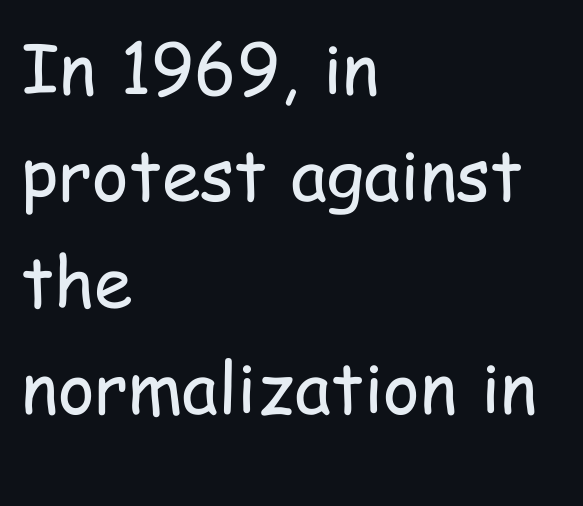
Notice how descenders clear the ascenders below comfortably — that's standard leading. In terms of posture, this sample is upright. The cut favours lightness, reaching ordinary text weight at its darkest. The setting favours the left margin, as ordinary paragraphs usually do. The rendering shows plain stroke endings on the letterforms — a sans-serif design.
